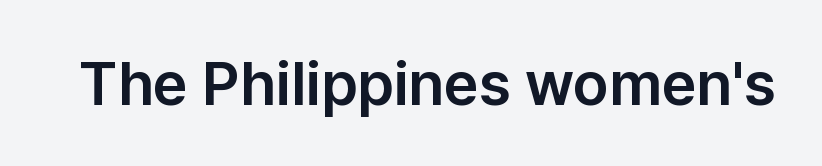
Q: Is the text italic (slanted)? A: No, it is upright.
Q: Is the typeface a serif or a sans-serif typeface? A: Sans-serif.
Q: Is the text underlined? A: No.
Q: Is the spacing between letters normal or unusually wide? A: Normal.
Q: Width (condensed, normal, or wide)? A: Normal.
Q: Stroke contrast? A: Low.
Q: x-height? A: Medium.
Q: Monospaced? A: No.
